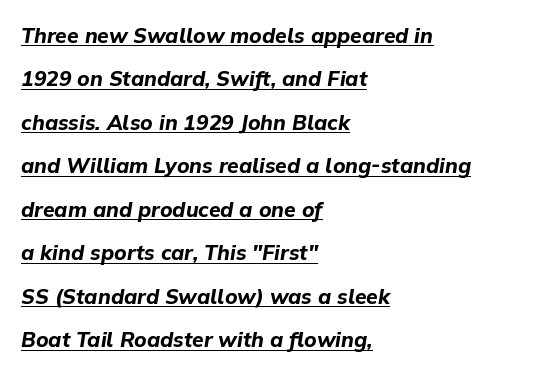
Q: Is the text bold? A: Yes.
Q: Is the text italic (slanted)? A: Yes, it leans right by about 9 degrees.
Q: Is the text underlined? A: Yes.
Q: How is the paragraph aligned? A: Left-aligned.
Q: Is the spacing between letters normal or unusually wide? A: Normal.
Q: Is the spacing between lines tight, normal or loose? A: Loose.
